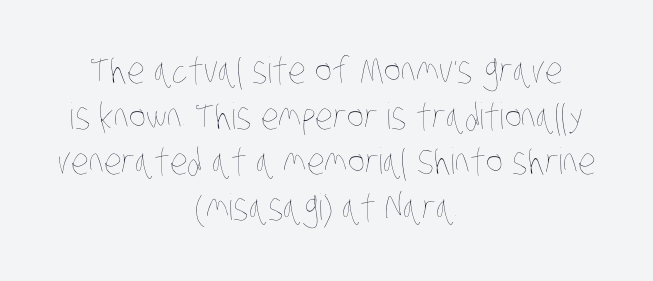
The image shows 36 px thin, condensed type; set centered, normal line spacing (1.27x), normal letter spacing, not underlined; low stroke contrast and a large x-height.
